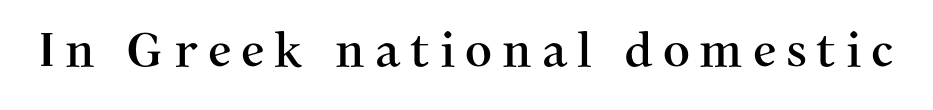
The image shows 47 px serif type, upright; set unusually wide letter spacing (+0.21 em), not underlined; medium stroke contrast and a medium x-height.
